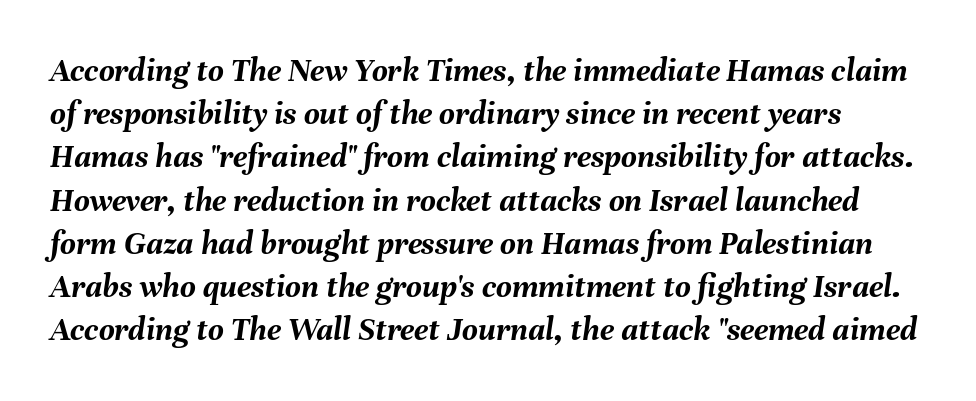
{"italic": "yes", "lean": "right", "slant_degrees": 8, "bold": "yes", "weight": "semibold", "width": "normal", "stroke_contrast": "medium", "x_height": "medium", "monospaced": "no", "underline": "no", "line_spacing": "normal", "line_spacing_ratio": 1.27, "letter_spacing": "normal", "letter_spacing_em": 0.0, "glyph_px": 34}
